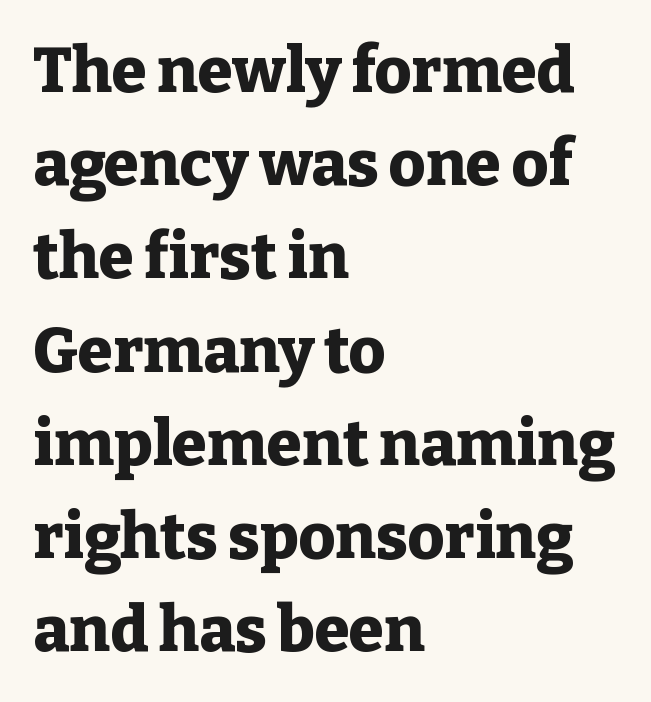
Q: Is the text bold? A: Yes.
Q: Is the text italic (slanted)? A: No, it is upright.
Q: Is the typeface a serif or a sans-serif typeface? A: Serif.
Q: Is the text underlined? A: No.
Q: How is the paragraph aligned? A: Left-aligned.
Q: Is the spacing between letters normal or unusually wide? A: Normal.
Q: Is the spacing between lines tight, normal or loose? A: Normal.
Q: Width (condensed, normal, or wide)? A: Normal.
Q: Stroke contrast? A: Low.
Q: x-height? A: Medium.
Q: Monospaced? A: No.
